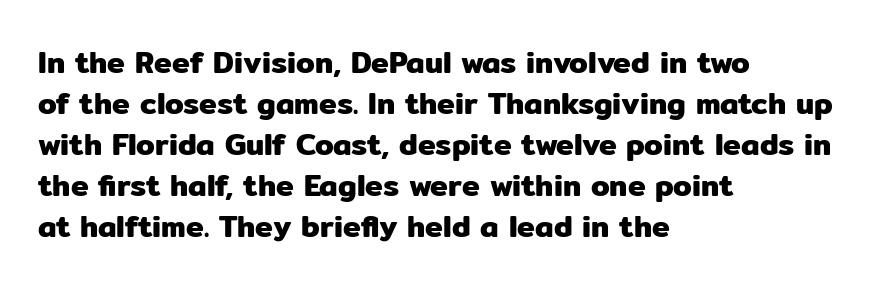
Glance below the letters and you will spot only blank space. The letterforms sit shoulder to shoulder at normal distance. Short and long lines alike share a common starting point at left. The glyphs in this specimen are sans serif.
